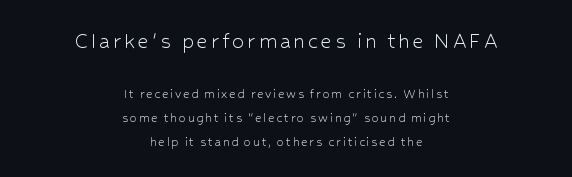
If you folded the block vertically in half, each line would mirror itself in length. The first block has been scaled up relative to the second. The font's upright variant was chosen for this text. Honestly, there is no underline to notice here at all. Each stroke keeps to a modest, everyday thickness or less.
